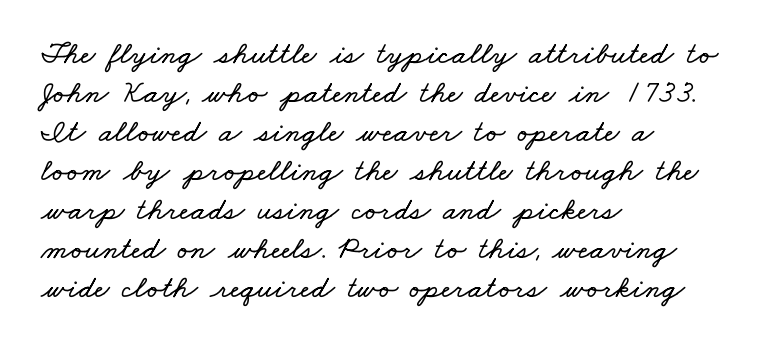
{"width": "wide", "stroke_contrast": "low", "x_height": "small", "monospaced": "no", "underline": "no", "align": "left", "line_spacing_ratio": 1.22, "letter_spacing": "normal", "letter_spacing_em": 0.0, "glyph_px": 32}
